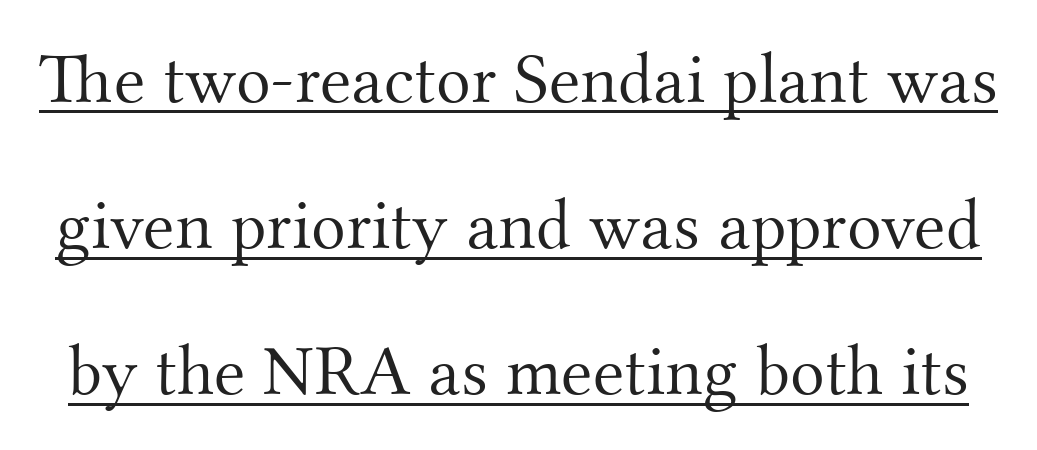
{"serif": "yes", "italic": "no", "bold": "no", "weight": "light", "width": "normal", "stroke_contrast": "medium", "x_height": "small", "monospaced": "no", "underline": "yes", "line_spacing": "loose", "line_spacing_ratio": 2.03, "letter_spacing": "normal", "letter_spacing_em": 0.0, "glyph_px": 72}
